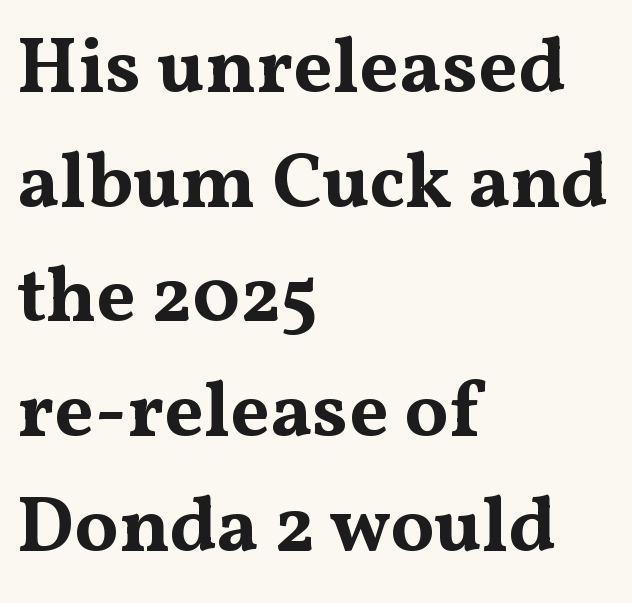
Q: Is the text bold? A: Yes.
Q: Is the text italic (slanted)? A: No, it is upright.
Q: Is the typeface a serif or a sans-serif typeface? A: Serif.
Q: Is the text underlined? A: No.
Q: How is the paragraph aligned? A: Left-aligned.
Q: Is the spacing between letters normal or unusually wide? A: Normal.
Q: Is the spacing between lines tight, normal or loose? A: Normal.
Q: Width (condensed, normal, or wide)? A: Wide.
Q: Stroke contrast? A: Medium.
Q: x-height? A: Medium.
Q: Monospaced? A: No.
